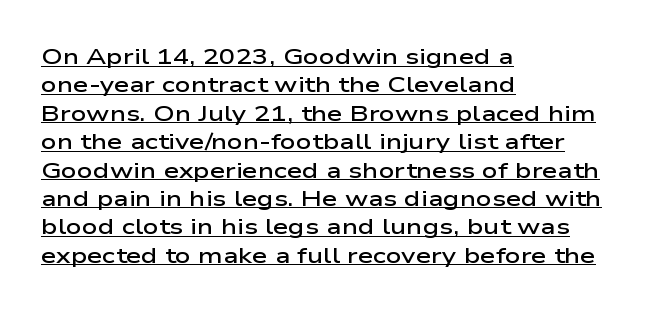
{"italic": "no", "bold": "semi", "underline": "yes", "align": "left", "line_spacing": "normal", "line_spacing_ratio": 1.29, "letter_spacing": "normal", "letter_spacing_em": 0.0, "glyph_px": 22}
